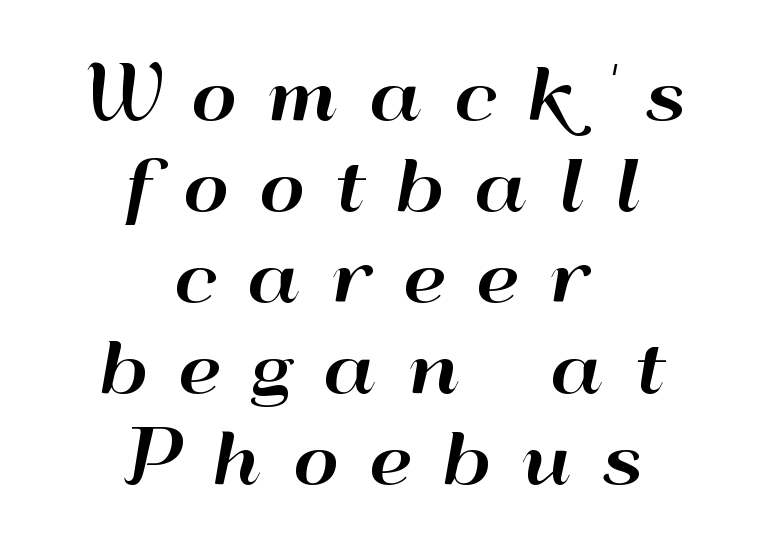
Q: Is the text italic (slanted)? A: Yes.
Q: Is the typeface a serif or a sans-serif typeface? A: Sans-serif.
Q: Is the text underlined? A: No.
Q: How is the paragraph aligned? A: Centered.
Q: Is the spacing between letters normal or unusually wide? A: Unusually wide.
Q: Is the spacing between lines tight, normal or loose? A: Normal.
Q: Width (condensed, normal, or wide)? A: Wide.
Q: Stroke contrast? A: High.
Q: x-height? A: Small.
Q: Monospaced? A: No.
